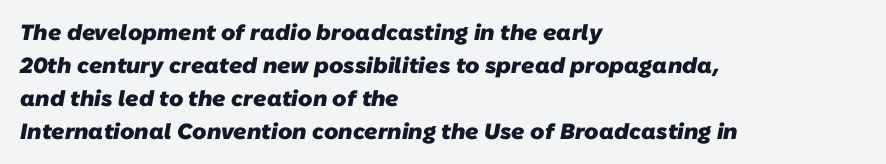
Q: Is the text bold? A: Yes.
Q: Is the text underlined? A: No.
Q: How is the paragraph aligned? A: Left-aligned.
Q: Is the spacing between letters normal or unusually wide? A: Normal.
Q: Is the spacing between lines tight, normal or loose? A: Normal.
